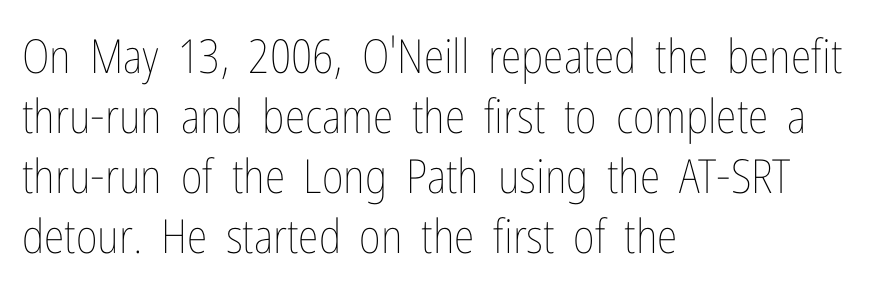
Q: Is the text bold? A: No.
Q: Is the text italic (slanted)? A: No, it is upright.
Q: Is the text underlined? A: No.
Q: How is the paragraph aligned? A: Left-aligned.
Q: Is the spacing between letters normal or unusually wide? A: Normal.
Q: Is the spacing between lines tight, normal or loose? A: Normal.
Q: Width (condensed, normal, or wide)? A: Condensed.
Q: Stroke contrast? A: Low.
Q: x-height? A: Medium.
Q: Monospaced? A: No.
